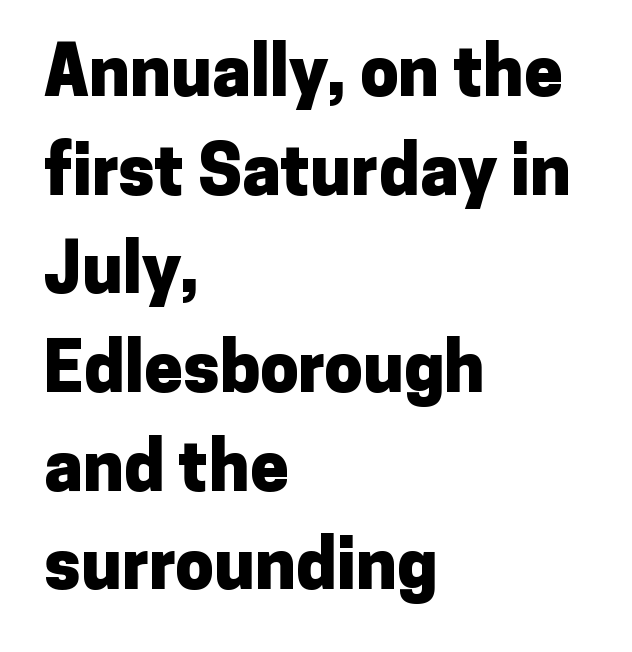
Q: Is the text bold? A: Yes.
Q: Is the text italic (slanted)? A: No, it is upright.
Q: Is the typeface a serif or a sans-serif typeface? A: Sans-serif.
Q: Is the text underlined? A: No.
Q: How is the paragraph aligned? A: Left-aligned.
Q: Is the spacing between letters normal or unusually wide? A: Normal.
Q: Is the spacing between lines tight, normal or loose? A: Normal.
Q: Width (condensed, normal, or wide)? A: Normal.
Q: Stroke contrast? A: Low.
Q: x-height? A: Medium.
Q: Monospaced? A: No.
